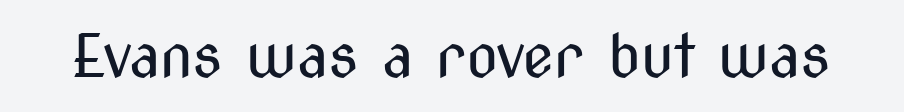
Q: Is the text bold? A: No.
Q: Is the text italic (slanted)? A: No, it is upright.
Q: Is the typeface a serif or a sans-serif typeface? A: Sans-serif.
Q: Is the text underlined? A: No.
Q: Is the spacing between letters normal or unusually wide? A: Normal.
Q: Width (condensed, normal, or wide)? A: Condensed.
Q: Stroke contrast? A: Medium.
Q: x-height? A: Medium.
Q: Monospaced? A: No.
